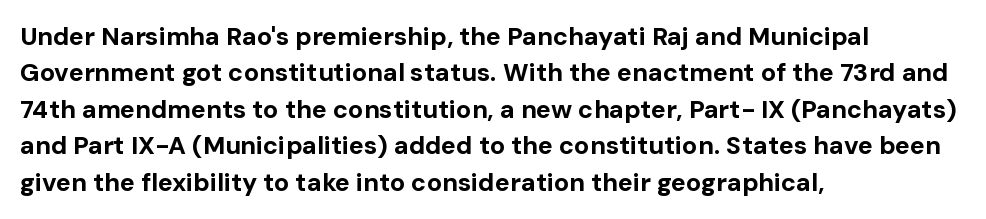
{"italic": "no", "bold": "yes", "underline": "no", "align": "left", "line_spacing": "normal", "line_spacing_ratio": 1.46, "letter_spacing": "normal", "letter_spacing_em": 0.0, "glyph_px": 25}
